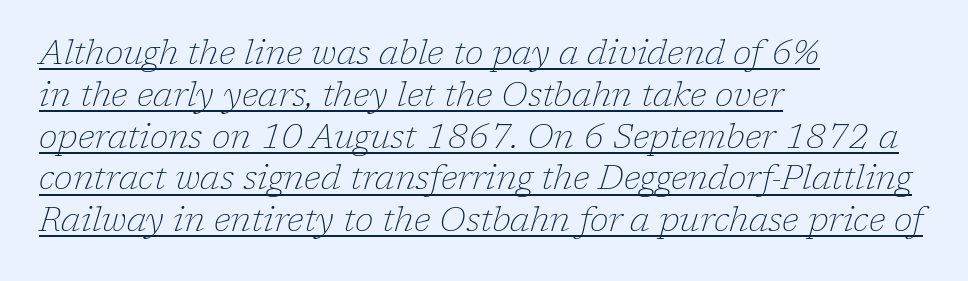
{"serif": "yes", "italic": "yes", "lean": "right", "slant_degrees": 17, "bold": "no", "weight": "thin", "width": "normal", "stroke_contrast": "low", "x_height": "medium", "monospaced": "no", "underline": "yes", "align": "left", "line_spacing_ratio": 1.23, "letter_spacing": "normal", "letter_spacing_em": 0.0, "glyph_px": 34}
